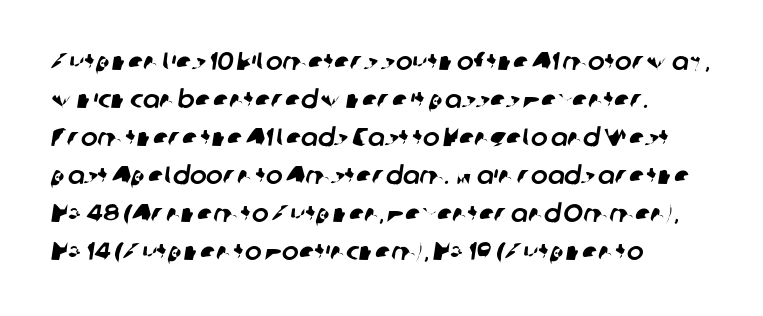
Q: Is the text underlined? A: No.
Q: How is the paragraph aligned? A: Left-aligned.
Q: Is the spacing between letters normal or unusually wide? A: Normal.
Q: Is the spacing between lines tight, normal or loose? A: Normal.
